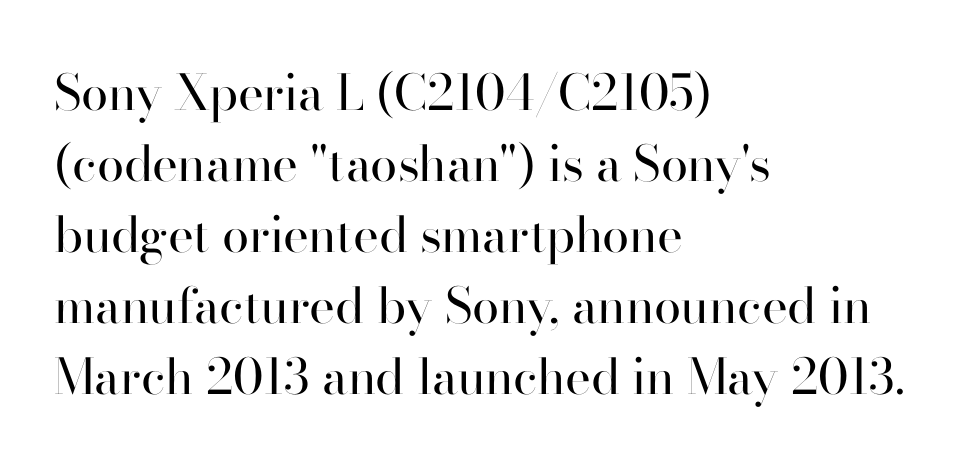
The foot of each line stays bare and open. The setting favours the left margin, as ordinary paragraphs usually do. Weight: not bold — regular or lighter. Horizontal bands of white between lines are of average thickness. No italicization has been applied; the sample stays upright.
